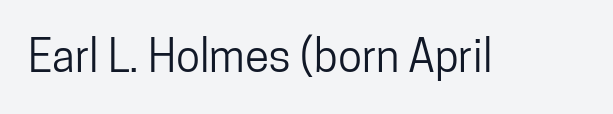
{"serif": "no", "italic": "no", "width": "condensed", "stroke_contrast": "low", "x_height": "medium", "monospaced": "no", "underline": "no", "letter_spacing": "normal", "letter_spacing_em": 0.0, "glyph_px": 44}
